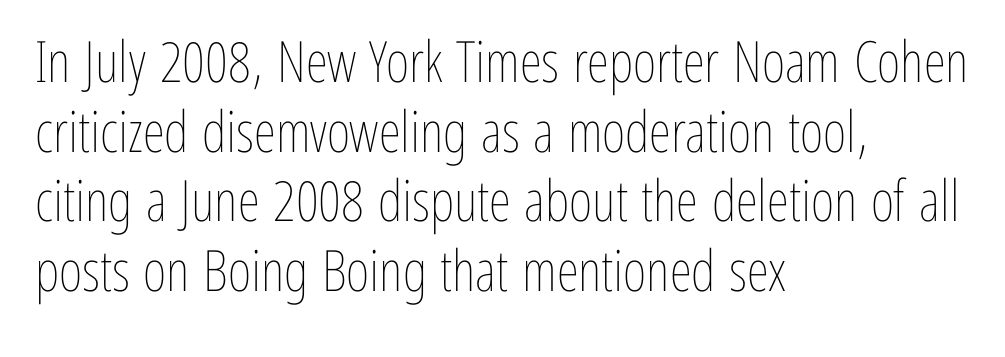
Q: Is the text bold? A: No.
Q: Is the text italic (slanted)? A: No, it is upright.
Q: Is the text underlined? A: No.
Q: How is the paragraph aligned? A: Left-aligned.
Q: Is the spacing between letters normal or unusually wide? A: Normal.
Q: Width (condensed, normal, or wide)? A: Condensed.
Q: Stroke contrast? A: Low.
Q: x-height? A: Medium.
Q: Monospaced? A: No.
